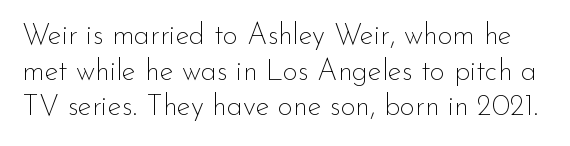
Q: Is the text bold? A: No.
Q: Is the text italic (slanted)? A: No, it is upright.
Q: Is the typeface a serif or a sans-serif typeface? A: Sans-serif.
Q: Is the text underlined? A: No.
Q: Is the spacing between letters normal or unusually wide? A: Normal.
Q: Width (condensed, normal, or wide)? A: Normal.
Q: Stroke contrast? A: Low.
Q: x-height? A: Small.
Q: Monospaced? A: No.
